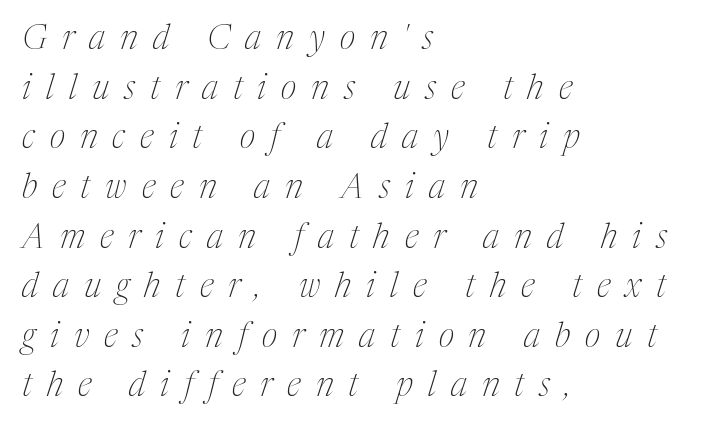
{"serif": "yes", "italic": "yes", "lean": "right", "slant_degrees": 17, "bold": "no", "weight": "thin", "width": "condensed", "stroke_contrast": "medium", "x_height": "medium", "monospaced": "no", "underline": "no", "align": "left", "line_spacing": "normal", "line_spacing_ratio": 1.46, "letter_spacing": "wide", "letter_spacing_em": 0.44, "glyph_px": 34}
